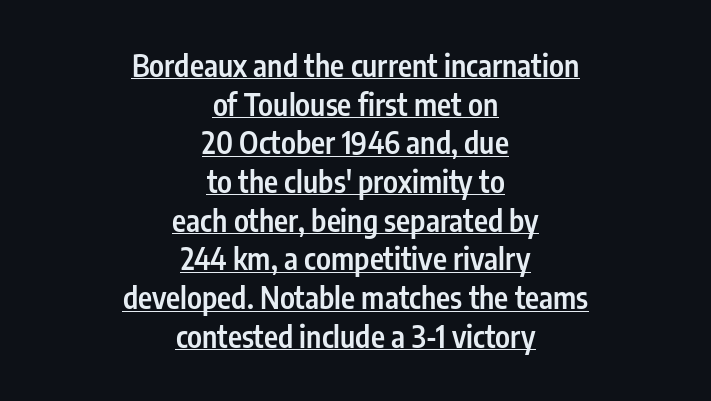
Q: Is the text bold? A: Semi-bold.
Q: Is the text italic (slanted)? A: No, it is upright.
Q: Is the typeface a serif or a sans-serif typeface? A: Sans-serif.
Q: Is the text underlined? A: Yes.
Q: How is the paragraph aligned? A: Centered.
Q: Is the spacing between letters normal or unusually wide? A: Normal.
Q: Is the spacing between lines tight, normal or loose? A: Normal.
Q: Width (condensed, normal, or wide)? A: Condensed.
Q: Stroke contrast? A: Low.
Q: x-height? A: Medium.
Q: Monospaced? A: No.
